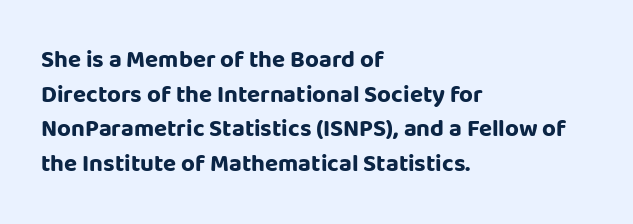
{"italic": "no", "bold": "yes", "underline": "no", "align": "left", "line_spacing": "normal", "line_spacing_ratio": 1.44, "letter_spacing": "normal", "letter_spacing_em": 0.0, "glyph_px": 24}
